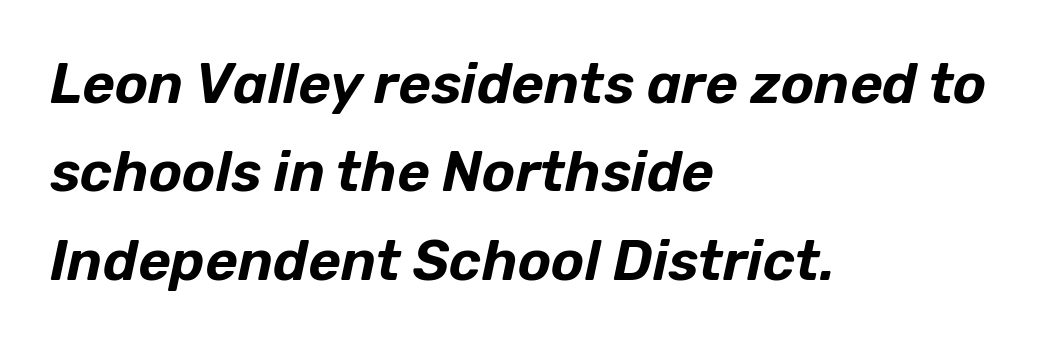
The image shows 56 px text type, italic (leaning right); set left-aligned, normal line spacing (1.58x), normal letter spacing, not underlined; low stroke contrast and a medium x-height.
